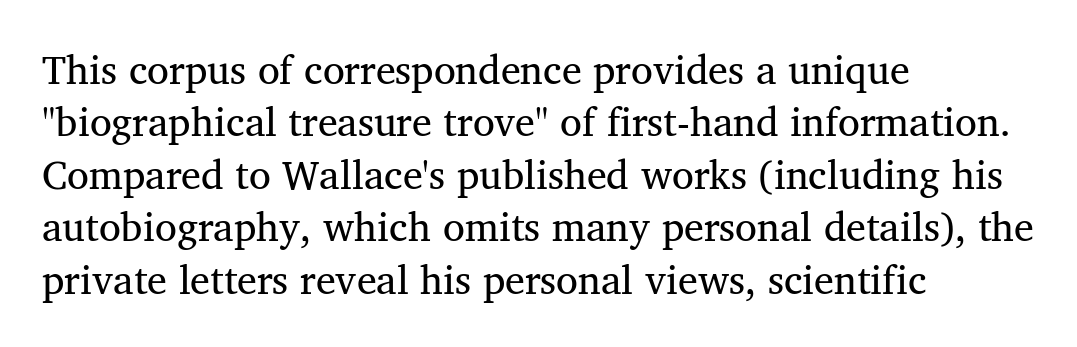
The words here are not underlined. Is there any slant? The stems are plumb. The rendering shows small feet on the letterforms — a serif design. All the whitespace from short lines collects on the right. Reading down the column, the eye jumps a familiar distance to each next line.
